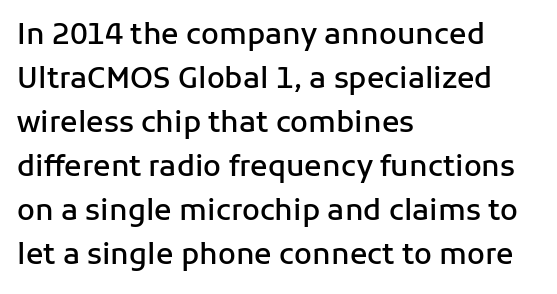
The image shows 29 px semibold sans-serif type, upright; set left-aligned, normal line spacing (1.52x), normal letter spacing, not underlined; low stroke contrast and a medium x-height.
